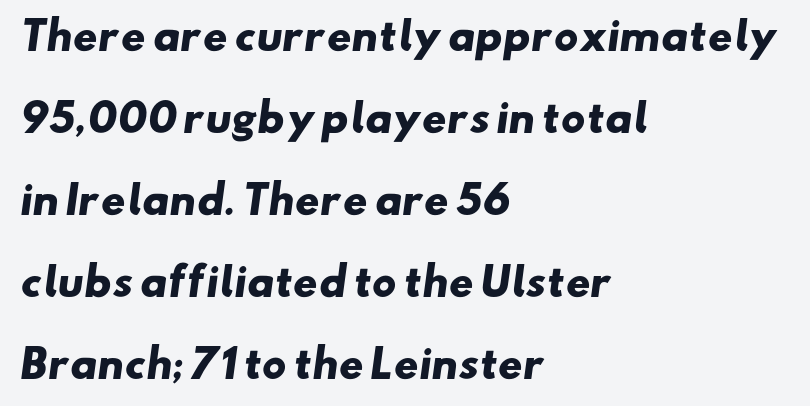
Q: Is the text bold? A: Yes.
Q: Is the typeface a serif or a sans-serif typeface? A: Sans-serif.
Q: Is the text underlined? A: No.
Q: How is the paragraph aligned? A: Left-aligned.
Q: Is the spacing between letters normal or unusually wide? A: Normal.
Q: Is the spacing between lines tight, normal or loose? A: Loose.
Q: Width (condensed, normal, or wide)? A: Wide.
Q: Stroke contrast? A: Low.
Q: x-height? A: Small.
Q: Monospaced? A: No.
